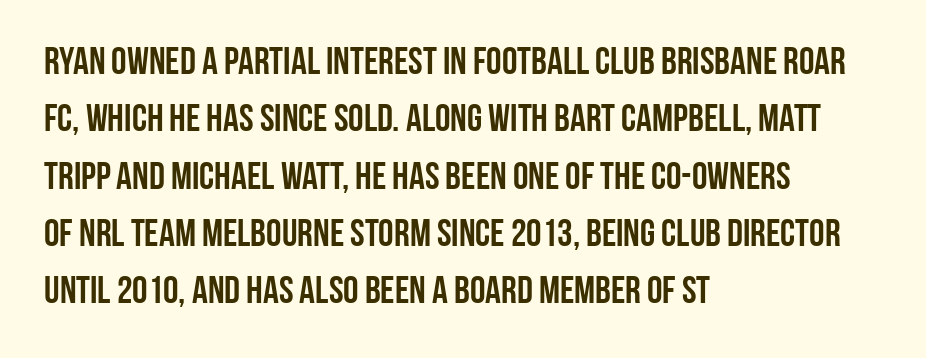
{"serif": "no", "italic": "no", "width": "condensed", "stroke_contrast": "low", "x_height": "large", "monospaced": "no", "underline": "no", "align": "left", "line_spacing": "normal", "line_spacing_ratio": 1.47, "letter_spacing": "normal", "letter_spacing_em": 0.0, "glyph_px": 39}
